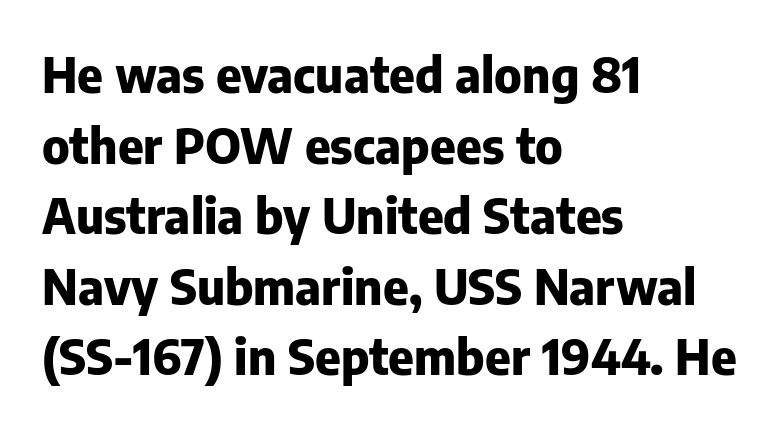
{"serif": "no", "italic": "no", "bold": "yes", "weight": "heavy", "width": "normal", "stroke_contrast": "low", "x_height": "medium", "monospaced": "no", "underline": "no", "align": "left", "line_spacing": "normal", "line_spacing_ratio": 1.44, "letter_spacing": "normal", "letter_spacing_em": 0.0, "glyph_px": 49}
